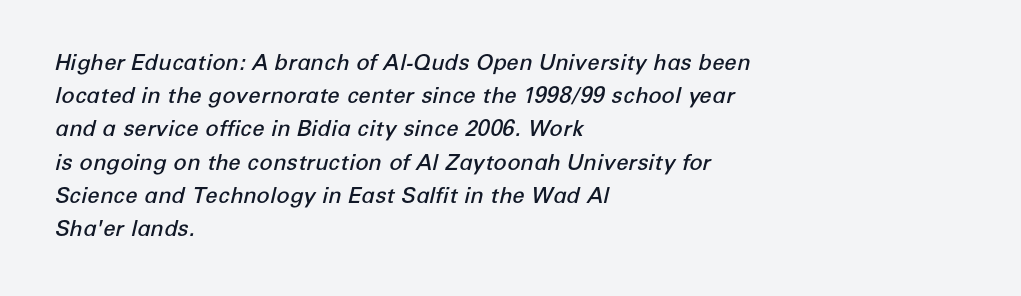
Q: Is the text bold? A: Semi-bold.
Q: Is the text italic (slanted)? A: Yes, it leans right by about 12 degrees.
Q: Is the text underlined? A: No.
Q: How is the paragraph aligned? A: Left-aligned.
Q: Is the spacing between letters normal or unusually wide? A: Normal.
Q: Is the spacing between lines tight, normal or loose? A: Normal.
